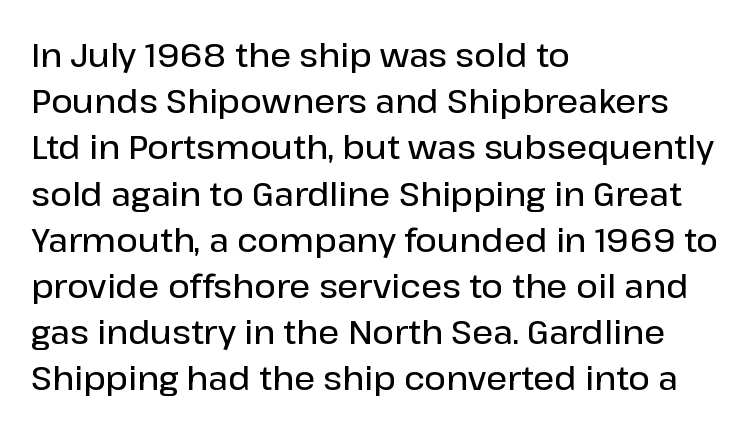
Q: Is the text bold? A: Semi-bold.
Q: Is the text italic (slanted)? A: No, it is upright.
Q: Is the typeface a serif or a sans-serif typeface? A: Sans-serif.
Q: Is the text underlined? A: No.
Q: How is the paragraph aligned? A: Left-aligned.
Q: Is the spacing between letters normal or unusually wide? A: Normal.
Q: Is the spacing between lines tight, normal or loose? A: Normal.
Q: Width (condensed, normal, or wide)? A: Normal.
Q: Stroke contrast? A: Low.
Q: x-height? A: Medium.
Q: Monospaced? A: No.
